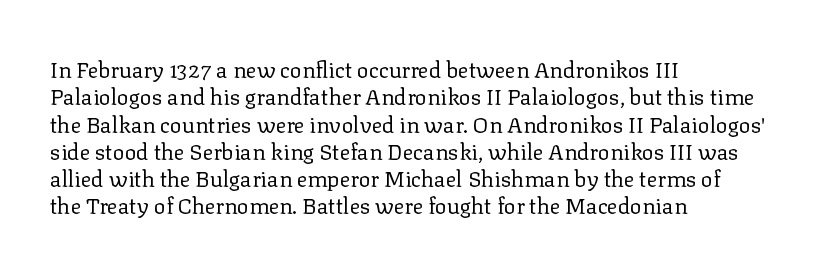
{"italic": "no", "bold": "no", "underline": "no", "align": "left", "line_spacing_ratio": 1.24, "letter_spacing": "normal", "letter_spacing_em": 0.0, "glyph_px": 22}
